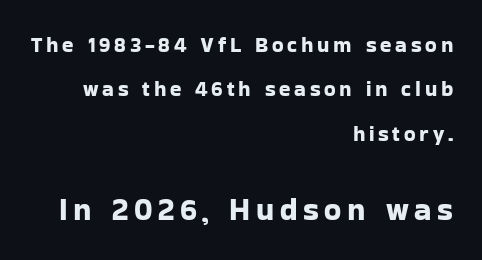
The image shows 31 px sans-serif type, upright; set right-aligned, loose line spacing (2.11x), not underlined; the second (bottom) block is 1.48x larger; low stroke contrast and a medium x-height.
